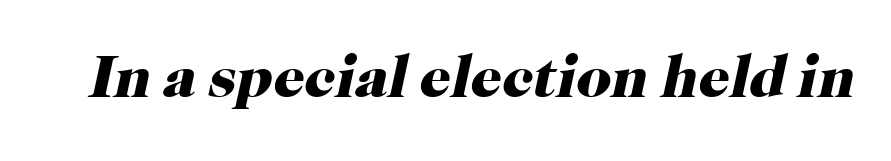
This rendering employs a face with finishing strokes, i.e., a serif. Between one letter and the next there's only the usual sliver of space. Typographic density is high because the face is bold. This is oblique type, the kind used for emphasis or titles. This sample has the flowing, uneven cadence of proportional lettering. Each row of text sits above clean, open space.
